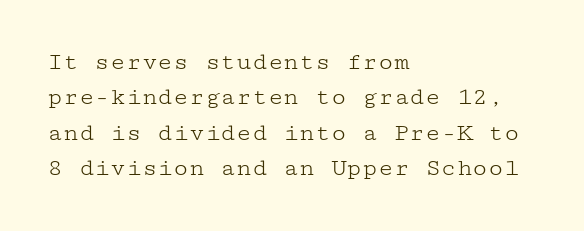
Vertically, the passage feels balanced, rows spaced as you'd expect. No italicization has been applied; the sample stays upright. A bare baseline throughout the passage. Think standard paragraph weight, or any step lighter than that.
